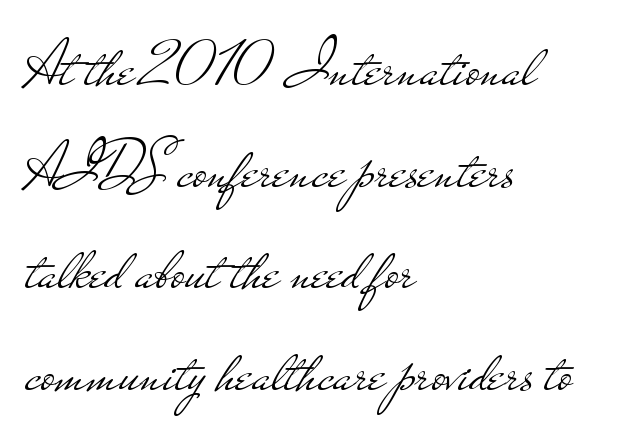
Whoever set this chose a conventional vertical rhythm. No heavy texture on the line: the type isn't bold. Descenders hang freely into open space. The horizontal fit of the characters is conventional and even.
